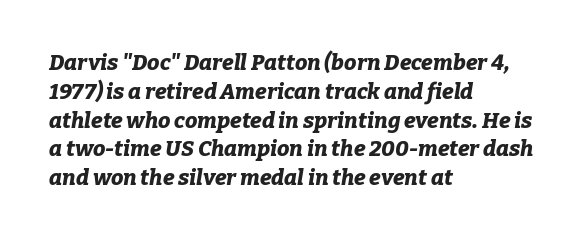
The text block is weighted toward the left margin, trailing off unevenly rightward. Honestly, the row spacing looks completely unremarkable. Glyph-to-glyph distance matches everyday printed text. This rendering features lettering with no underline. Notice how thick the strokes are: this is what a full bold looks like. When letters slant like this, we call the style italic.
